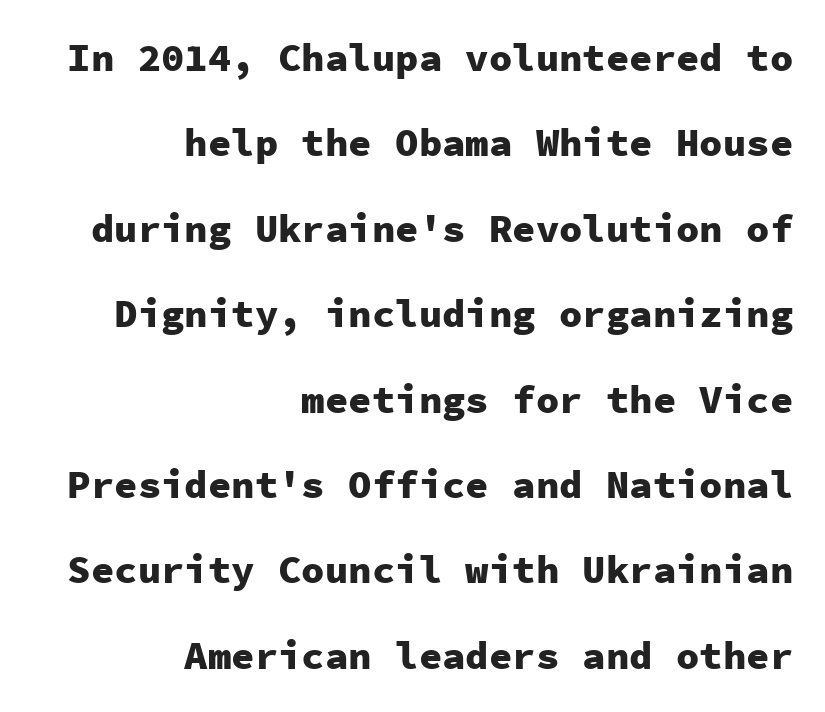
The image shows 39 px heavy sans-serif type, upright, monospaced; set right-aligned, loose line spacing (2.19x), normal letter spacing, not underlined; low stroke contrast and a medium x-height.
